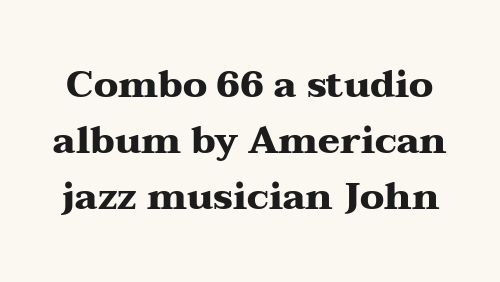
Q: Is the text bold? A: Yes.
Q: Is the text italic (slanted)? A: No, it is upright.
Q: Is the typeface a serif or a sans-serif typeface? A: Serif.
Q: Is the text underlined? A: No.
Q: Is the spacing between letters normal or unusually wide? A: Normal.
Q: Is the spacing between lines tight, normal or loose? A: Normal.
Q: Width (condensed, normal, or wide)? A: Wide.
Q: Stroke contrast? A: Medium.
Q: x-height? A: Medium.
Q: Monospaced? A: No.
